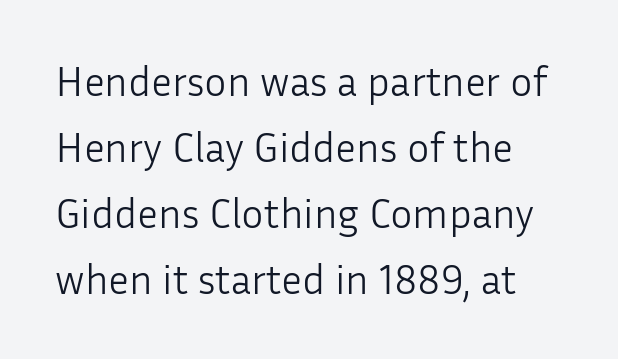
The lettering holds an erect, upright posture throughout. How are the letters spaced? Ordinarily, with no added tracking. Vertical stems look standard width or narrower in stroke. Is this a fixed-width face? No — the glyphs have proportional, varying widths. The space beneath each line is pristine and unruled. Serif or sans? Sans — the stroke terminals are bare.
